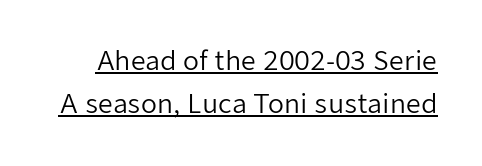
A light-to-regular cut is what we see here. Does the leading feel generous? No, just average. Somebody hit Ctrl+U on this one — the words are underlined. Rendered with straight, roman letterforms.
